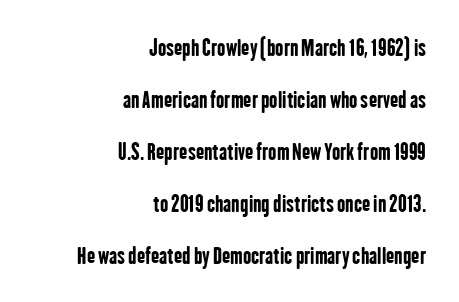
The image shows 22 px bold type, upright; set right-aligned, loose line spacing (2.36x), normal letter spacing, not underlined.
